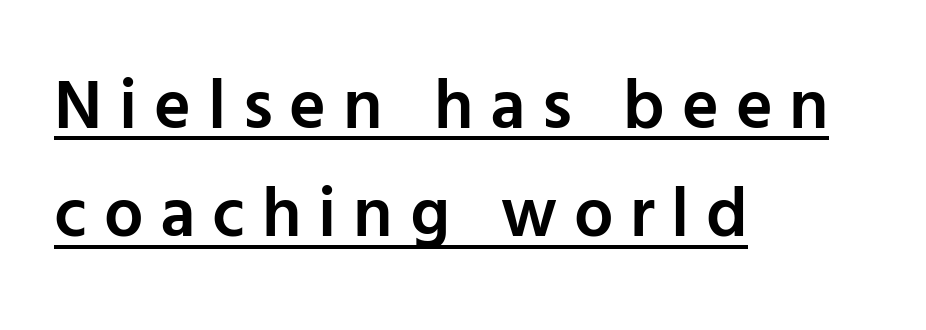
The rendering anchors every line to the left-hand side. Note the varied advance widths — an 'i' is clearly narrower than an 'm'. These lines sit exactly where default settings would place them. The lettering stays uniformly vertical, giving the passage a roman look.
